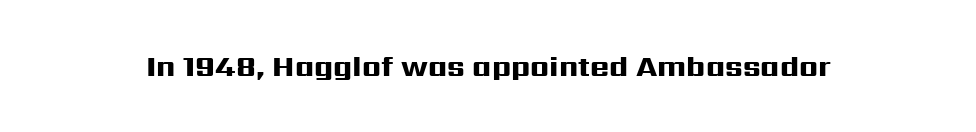
Q: Is the text bold? A: Yes.
Q: Is the text italic (slanted)? A: No, it is upright.
Q: Is the typeface a serif or a sans-serif typeface? A: Sans-serif.
Q: Is the text underlined? A: No.
Q: Is the spacing between letters normal or unusually wide? A: Normal.
Q: Width (condensed, normal, or wide)? A: Wide.
Q: Stroke contrast? A: High.
Q: x-height? A: Medium.
Q: Monospaced? A: No.
